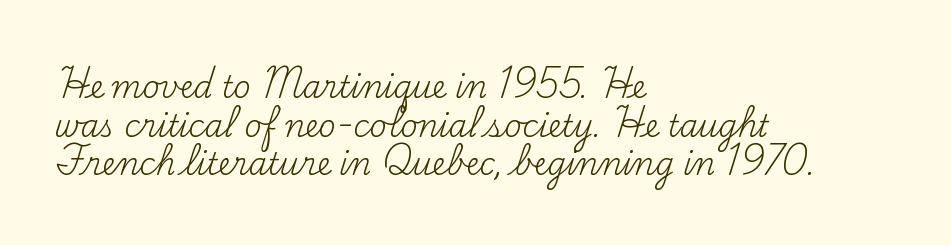
The image shows 30 px regular-weight serif type; set left-aligned, normal line spacing (1.29x), normal letter spacing, not underlined; medium stroke contrast and a small x-height.
